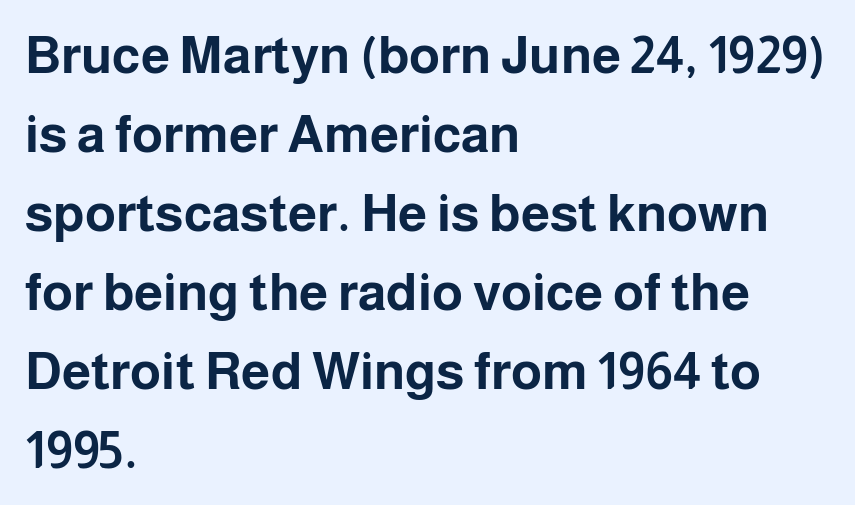
{"serif": "no", "italic": "no", "bold": "yes", "weight": "bold", "width": "normal", "stroke_contrast": "low", "x_height": "medium", "monospaced": "no", "underline": "no", "align": "left", "line_spacing": "normal", "line_spacing_ratio": 1.52, "letter_spacing": "normal", "letter_spacing_em": 0.0, "glyph_px": 52}
